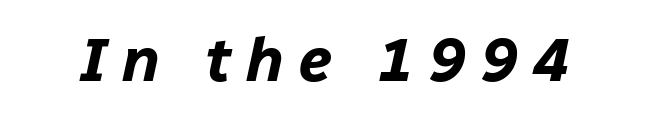
Q: Is the text bold? A: Yes.
Q: Is the text italic (slanted)? A: Yes, it leans right by about 12 degrees.
Q: Is the text underlined? A: No.
Q: Is the spacing between letters normal or unusually wide? A: Unusually wide.
Q: Width (condensed, normal, or wide)? A: Normal.
Q: Stroke contrast? A: Low.
Q: x-height? A: Medium.
Q: Monospaced? A: No.
